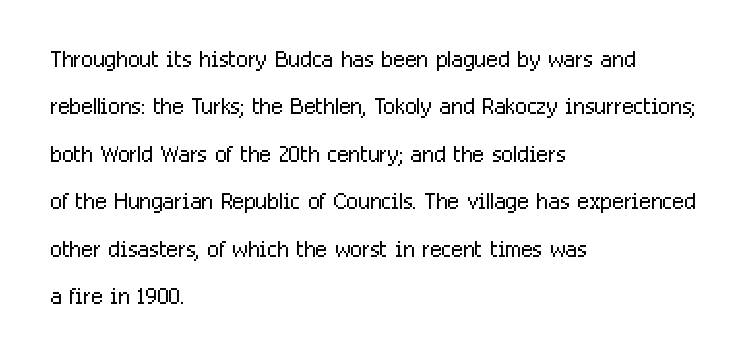
Q: Is the text bold? A: No.
Q: Is the text italic (slanted)? A: No, it is upright.
Q: Is the typeface a serif or a sans-serif typeface? A: Sans-serif.
Q: Is the text underlined? A: No.
Q: How is the paragraph aligned? A: Left-aligned.
Q: Is the spacing between letters normal or unusually wide? A: Normal.
Q: Is the spacing between lines tight, normal or loose? A: Normal.
Q: Width (condensed, normal, or wide)? A: Condensed.
Q: Stroke contrast? A: Low.
Q: x-height? A: Medium.
Q: Monospaced? A: No.
